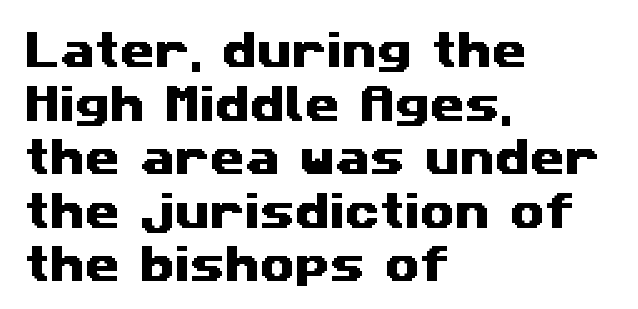
{"serif": "no", "width": "wide", "stroke_contrast": "medium", "x_height": "medium", "monospaced": "no", "underline": "no", "align": "left", "line_spacing": "normal", "line_spacing_ratio": 1.34, "letter_spacing": "normal", "letter_spacing_em": 0.0, "glyph_px": 40}
